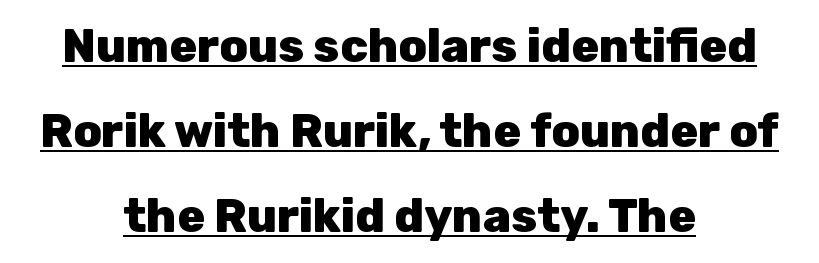
Q: Is the text bold? A: Yes.
Q: Is the text italic (slanted)? A: No, it is upright.
Q: Is the typeface a serif or a sans-serif typeface? A: Sans-serif.
Q: Is the text underlined? A: Yes.
Q: How is the paragraph aligned? A: Centered.
Q: Is the spacing between letters normal or unusually wide? A: Normal.
Q: Width (condensed, normal, or wide)? A: Normal.
Q: Stroke contrast? A: Low.
Q: x-height? A: Medium.
Q: Monospaced? A: No.
